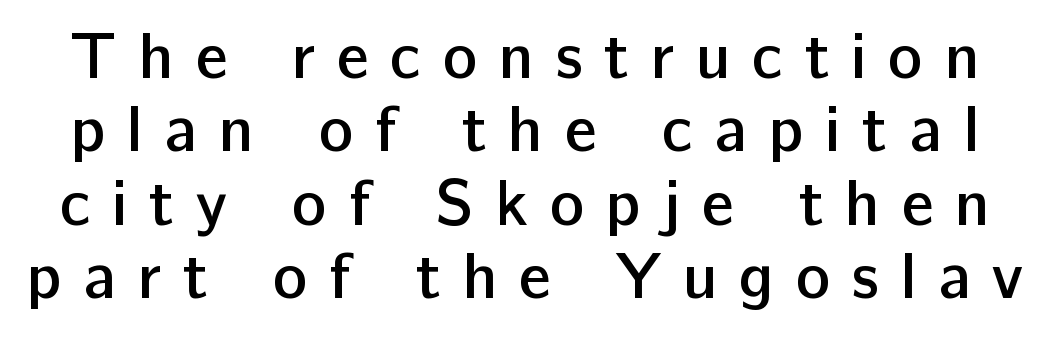
Nope, not italic — everything's standing straight. The face used here is proportionally spaced, like ordinary book or web type. Each word looks stretched out because of the extra space between its letters. Regarding leading, the lines here are crowded together. A typesetter would label this face a sans. The strip under each line holds only bare page.
